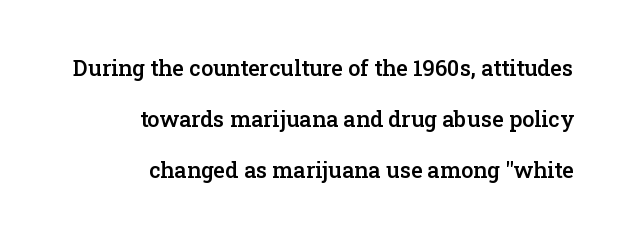
{"italic": "no", "bold": "semi", "underline": "no", "align": "right", "line_spacing": "loose", "line_spacing_ratio": 2.31, "letter_spacing": "normal", "letter_spacing_em": 0.0, "glyph_px": 22}
